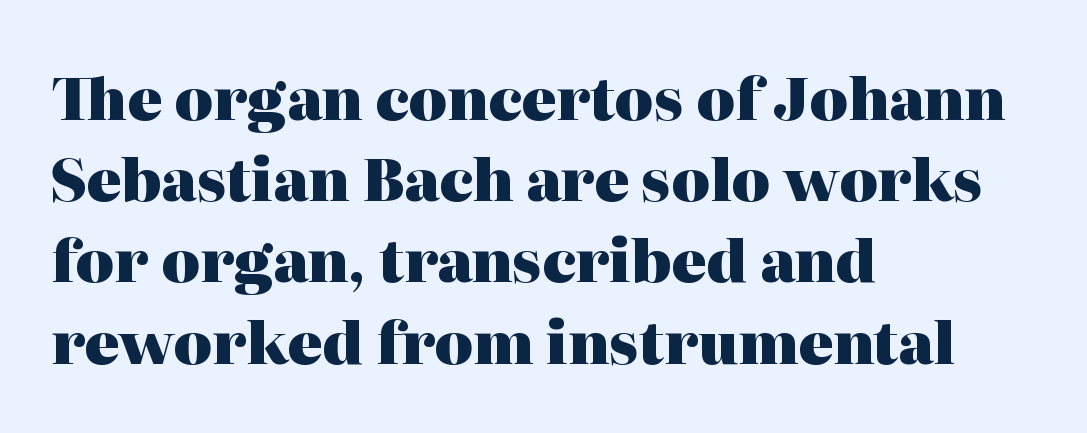
The image shows 58 px heavy serif type, upright; set left-aligned, normal line spacing (1.4x), normal letter spacing, not underlined; high stroke contrast and a medium x-height.
